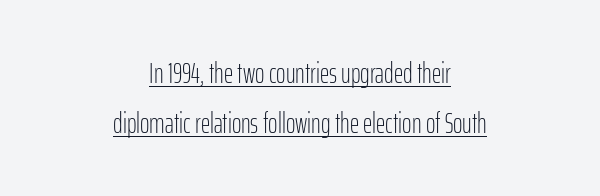
{"serif": "no", "italic": "no", "bold": "no", "weight": "light", "width": "condensed", "stroke_contrast": "low", "x_height": "medium", "monospaced": "no", "underline": "yes", "align": "center", "line_spacing_ratio": 1.72, "letter_spacing": "normal", "letter_spacing_em": 0.0, "glyph_px": 29}
